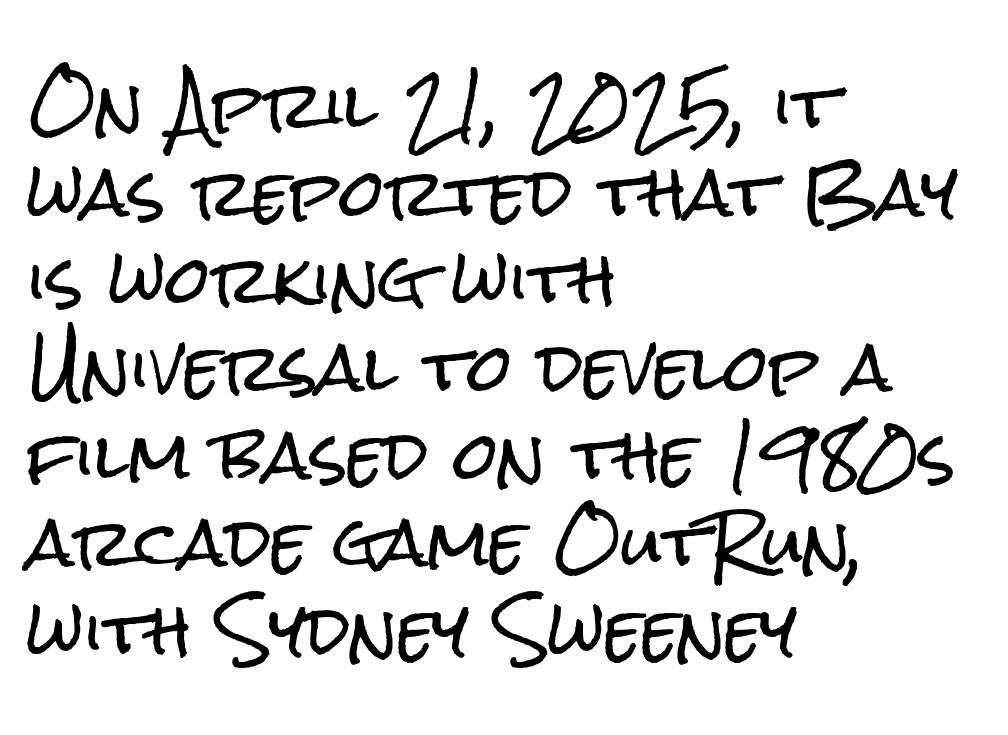
Q: Is the text italic (slanted)? A: No, it is upright.
Q: Is the typeface a serif or a sans-serif typeface? A: Sans-serif.
Q: Is the text underlined? A: No.
Q: How is the paragraph aligned? A: Left-aligned.
Q: Is the spacing between letters normal or unusually wide? A: Normal.
Q: Is the spacing between lines tight, normal or loose? A: Normal.
Q: Width (condensed, normal, or wide)? A: Condensed.
Q: Stroke contrast? A: Low.
Q: x-height? A: Medium.
Q: Monospaced? A: No.
